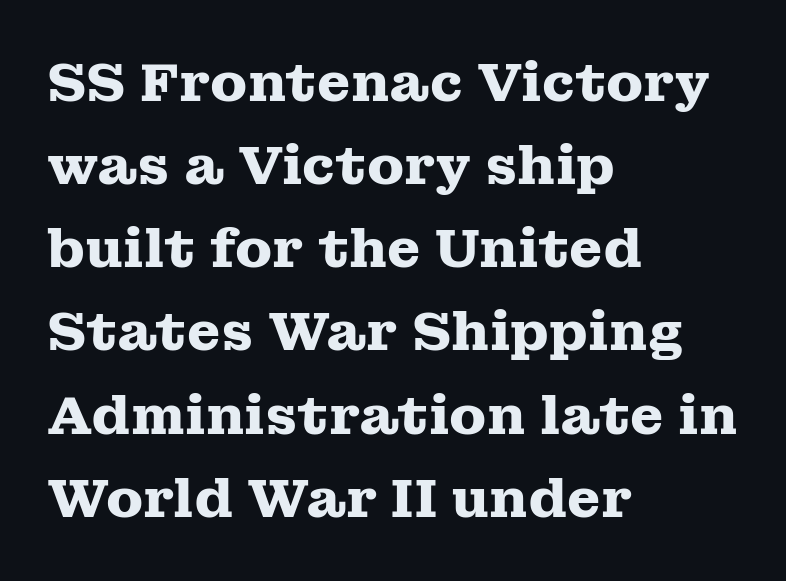
{"serif": "yes", "italic": "no", "bold": "yes", "weight": "heavy", "width": "wide", "stroke_contrast": "medium", "x_height": "medium", "monospaced": "no", "underline": "no", "align": "left", "line_spacing": "normal", "line_spacing_ratio": 1.54, "letter_spacing": "normal", "letter_spacing_em": 0.0, "glyph_px": 54}
